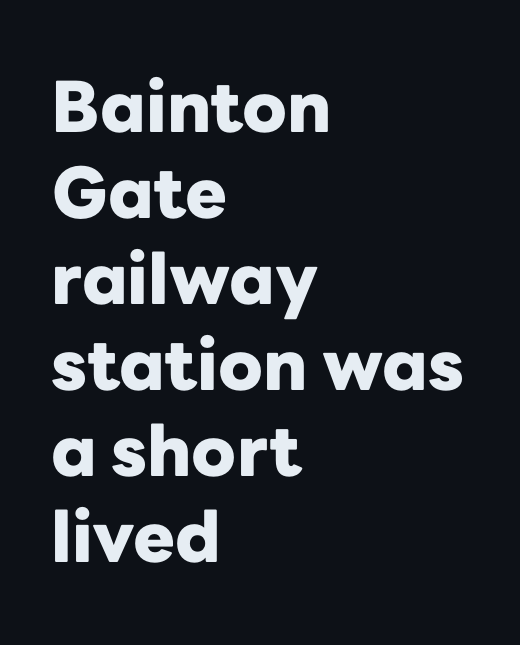
Proportional: the letters do not fall into vertical columns. Italic? Not at all — the glyphs are vertical. Each line starts at the same left margin while the right side varies. The zone under the glyphs is completely vacant. Chunky letters — that's bold for sure. Letter spacing: default.
